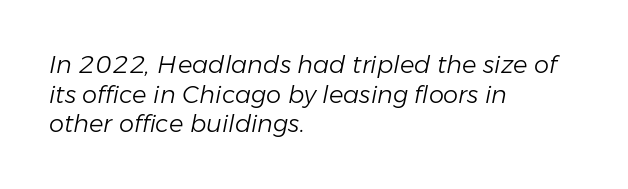
Q: Is the text bold? A: No.
Q: Is the text italic (slanted)? A: Yes, it leans right by about 11 degrees.
Q: Is the text underlined? A: No.
Q: How is the paragraph aligned? A: Left-aligned.
Q: Is the spacing between letters normal or unusually wide? A: Normal.
